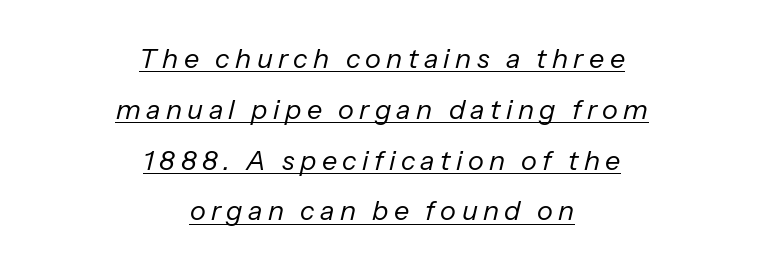
Weight: not bold — regular or lighter. Observe the lean: these are italic letterforms. The gaps between neighbouring characters are conspicuously large. A baseline rule has been typeset under these characters. The rendering positions every line midway between the sides.
